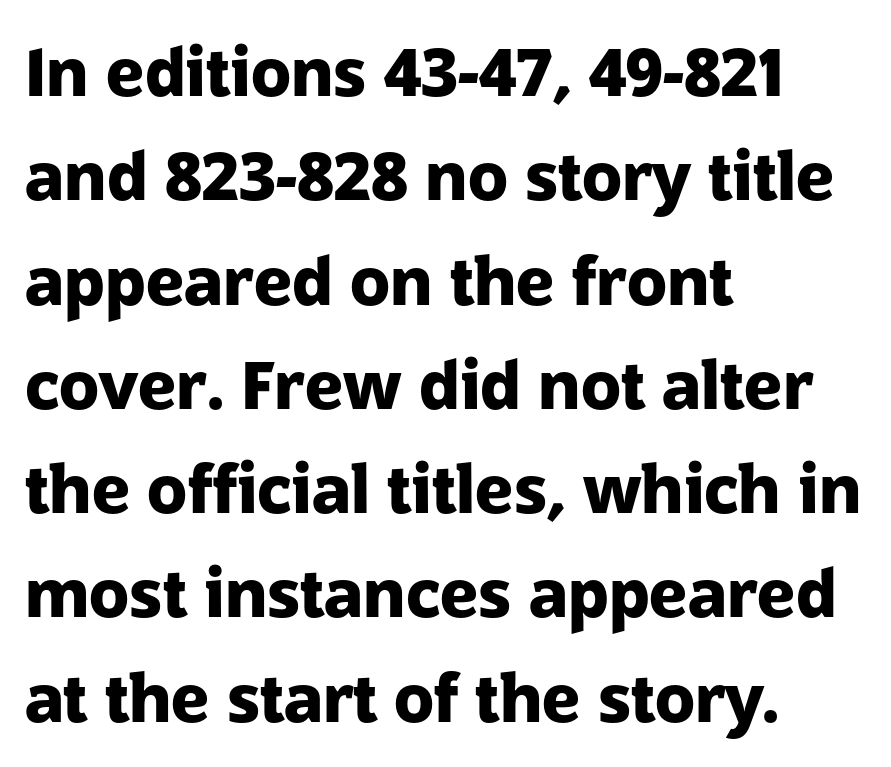
The image shows 66 px heavy sans-serif type, upright; set left-aligned, normal line spacing (1.58x), normal letter spacing, not underlined; low stroke contrast and a medium x-height.
